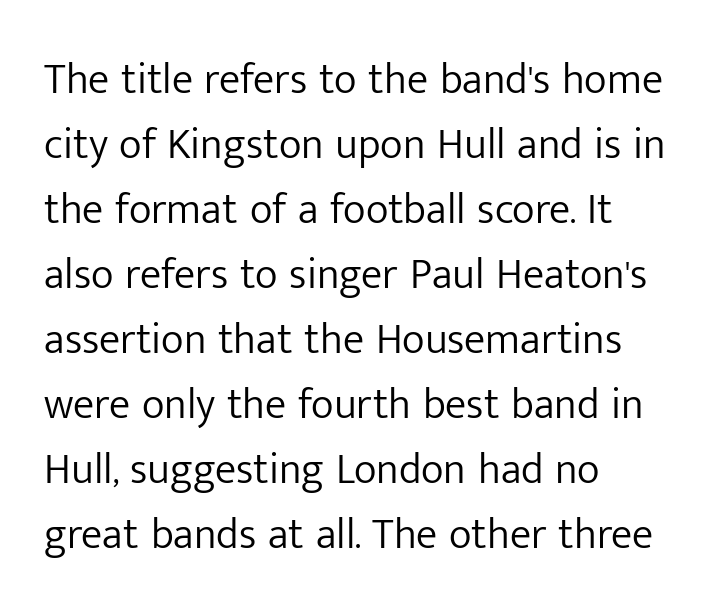
The passage shown has conventional tracking throughout. Here the designer chose a conventional face with non-uniform glyph widths. No heavy texture on the line: the type isn't bold. The lines sit at an ordinary, default distance from one another.
